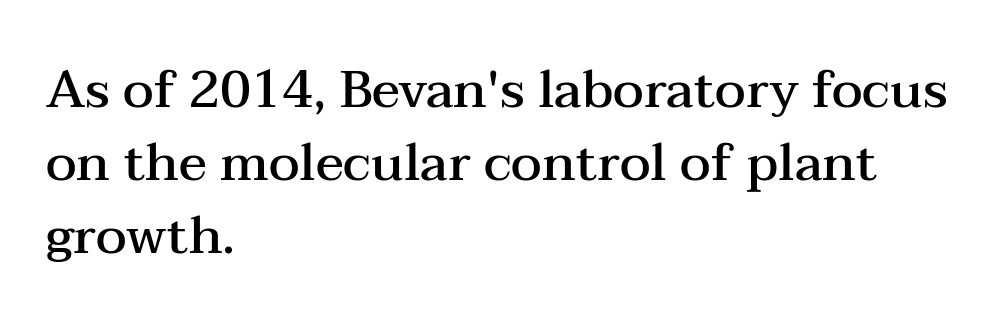
The image shows 52 px semibold, wide serif type, upright; set left-aligned, normal line spacing (1.4x), normal letter spacing, not underlined; medium stroke contrast and a medium x-height.
